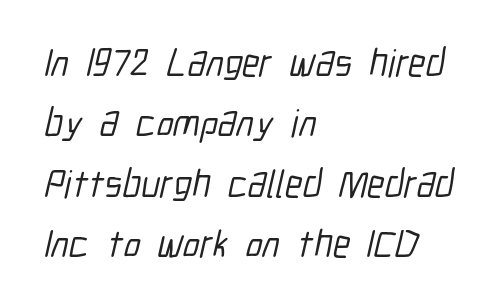
Q: Is the typeface a serif or a sans-serif typeface? A: Sans-serif.
Q: Is the text underlined? A: No.
Q: How is the paragraph aligned? A: Left-aligned.
Q: Is the spacing between letters normal or unusually wide? A: Normal.
Q: Is the spacing between lines tight, normal or loose? A: Normal.
Q: Width (condensed, normal, or wide)? A: Condensed.
Q: Stroke contrast? A: Low.
Q: x-height? A: Medium.
Q: Monospaced? A: No.
